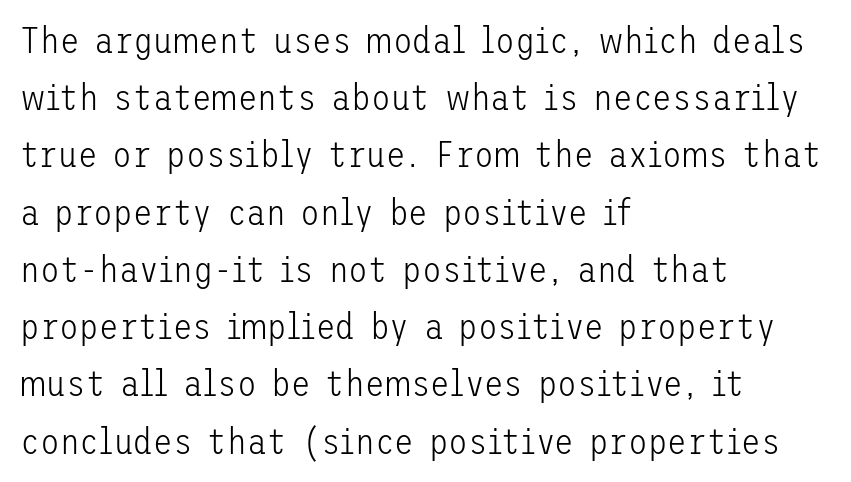
The image shows 36 px light sans-serif type, upright; set left-aligned, normal line spacing (1.59x), normal letter spacing, not underlined; low stroke contrast and a medium x-height.
